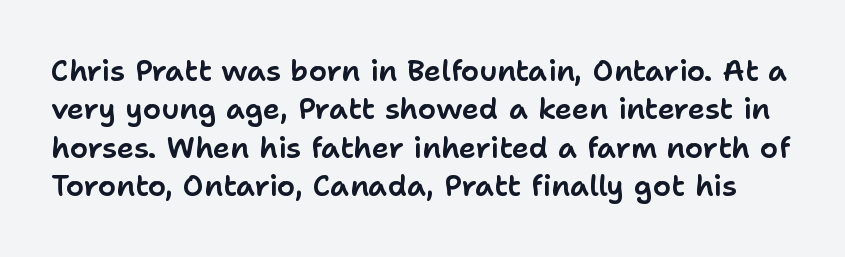
{"serif": "no", "italic": "no", "width": "normal", "stroke_contrast": "low", "x_height": "medium", "monospaced": "no", "underline": "no", "line_spacing": "normal", "line_spacing_ratio": 1.32, "letter_spacing": "normal", "letter_spacing_em": 0.0, "glyph_px": 29}
